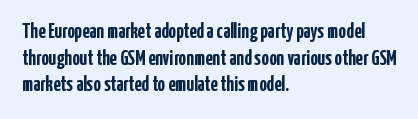
{"italic": "no", "bold": "yes", "underline": "no", "align": "left", "line_spacing": "normal", "line_spacing_ratio": 1.27, "letter_spacing": "normal", "letter_spacing_em": 0.0, "glyph_px": 21}
